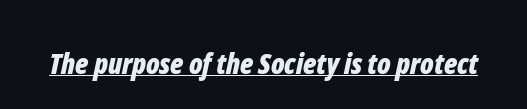
The image shows 29 px bold, condensed type, italic (leaning right); set normal letter spacing, underlined; low stroke contrast and a medium x-height.
